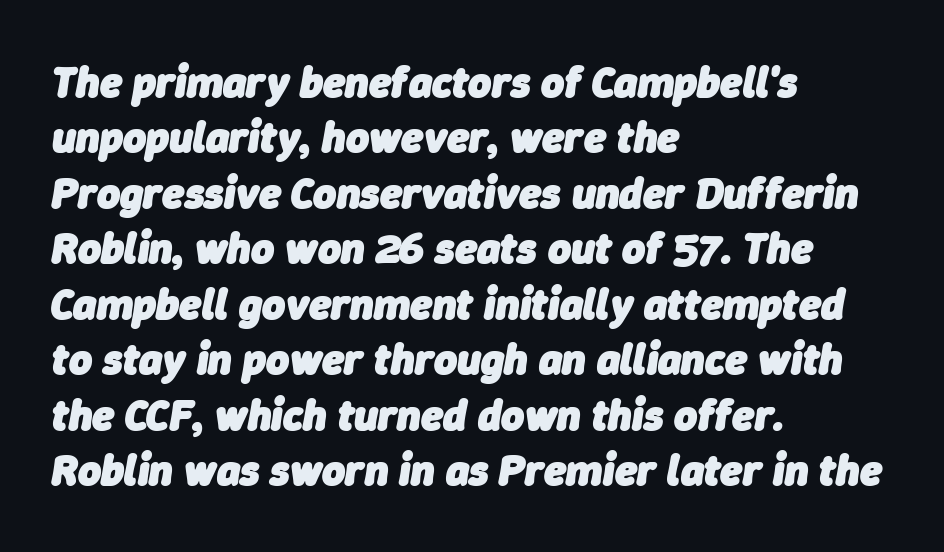
Q: Is the text bold? A: Yes.
Q: Is the text italic (slanted)? A: Yes, it leans right by about 9 degrees.
Q: Is the text underlined? A: No.
Q: How is the paragraph aligned? A: Left-aligned.
Q: Is the spacing between letters normal or unusually wide? A: Normal.
Q: Is the spacing between lines tight, normal or loose? A: Normal.
Q: Width (condensed, normal, or wide)? A: Normal.
Q: Stroke contrast? A: Low.
Q: x-height? A: Medium.
Q: Monospaced? A: No.
